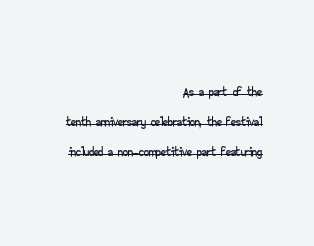
Q: Is the text italic (slanted)? A: No, it is upright.
Q: Is the text underlined? A: Yes.
Q: How is the paragraph aligned? A: Right-aligned.
Q: Is the spacing between letters normal or unusually wide? A: Normal.
Q: Is the spacing between lines tight, normal or loose? A: Normal.
